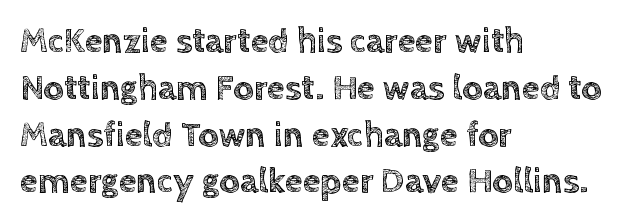
Leftover space on each line is placed entirely after the last word. No italicization has been applied; the sample stays upright. Reading down the column, the eye jumps a familiar distance to each next line. No extra tracking has been applied to these lines. Only glyphs here, with clear space below each row.
